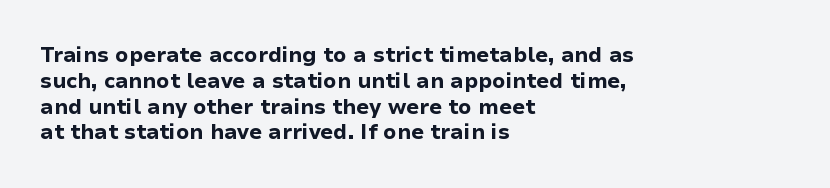
Q: Is the text bold? A: Yes.
Q: Is the text italic (slanted)? A: No, it is upright.
Q: Is the text underlined? A: No.
Q: How is the paragraph aligned? A: Left-aligned.
Q: Is the spacing between letters normal or unusually wide? A: Normal.
